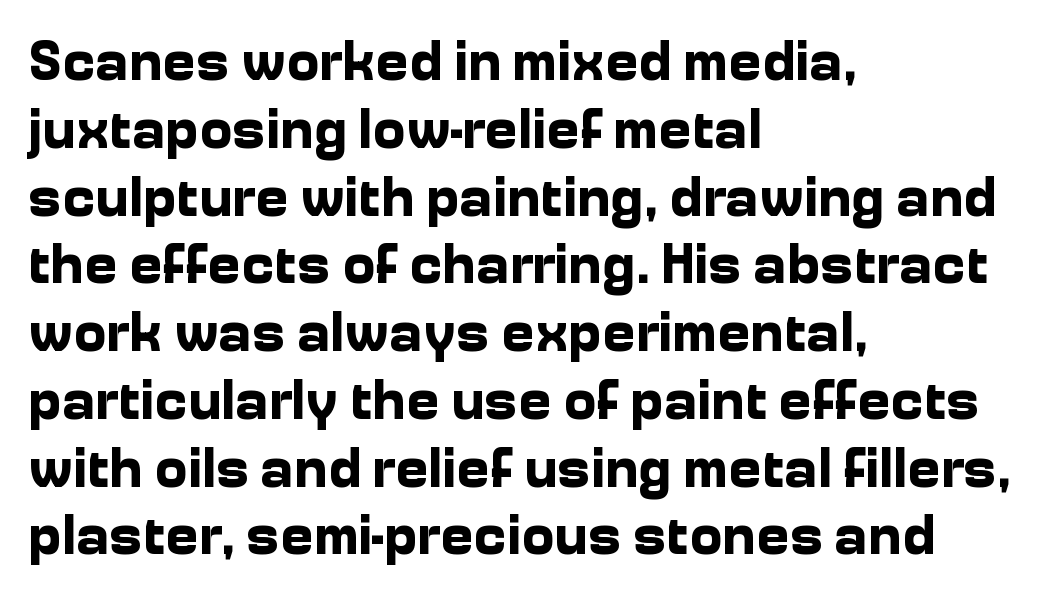
Q: Is the text bold? A: Yes.
Q: Is the text italic (slanted)? A: No, it is upright.
Q: Is the typeface a serif or a sans-serif typeface? A: Sans-serif.
Q: Is the text underlined? A: No.
Q: How is the paragraph aligned? A: Left-aligned.
Q: Is the spacing between letters normal or unusually wide? A: Normal.
Q: Width (condensed, normal, or wide)? A: Normal.
Q: Stroke contrast? A: Low.
Q: x-height? A: Medium.
Q: Monospaced? A: No.
